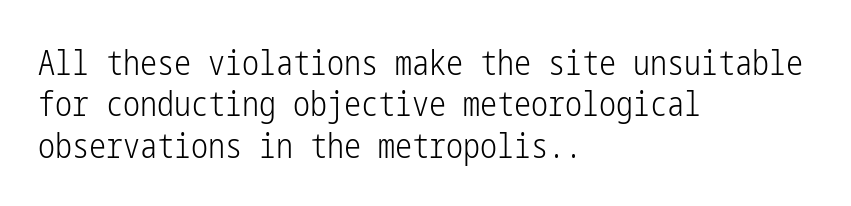
Q: Is the text bold? A: No.
Q: Is the text italic (slanted)? A: No, it is upright.
Q: Is the typeface a serif or a sans-serif typeface? A: Sans-serif.
Q: Is the text underlined? A: No.
Q: How is the paragraph aligned? A: Left-aligned.
Q: Is the spacing between letters normal or unusually wide? A: Normal.
Q: Width (condensed, normal, or wide)? A: Condensed.
Q: Stroke contrast? A: Low.
Q: x-height? A: Medium.
